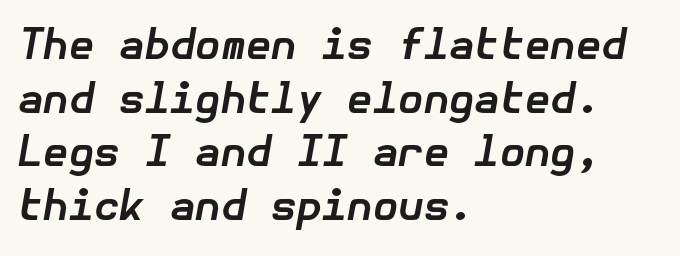
{"italic": "yes", "lean": "right", "slant_degrees": 10, "bold": "yes", "weight": "bold", "width": "normal", "stroke_contrast": "low", "x_height": "medium", "underline": "no", "align": "left", "line_spacing": "normal", "line_spacing_ratio": 1.31, "letter_spacing": "normal", "letter_spacing_em": 0.0, "glyph_px": 41}
